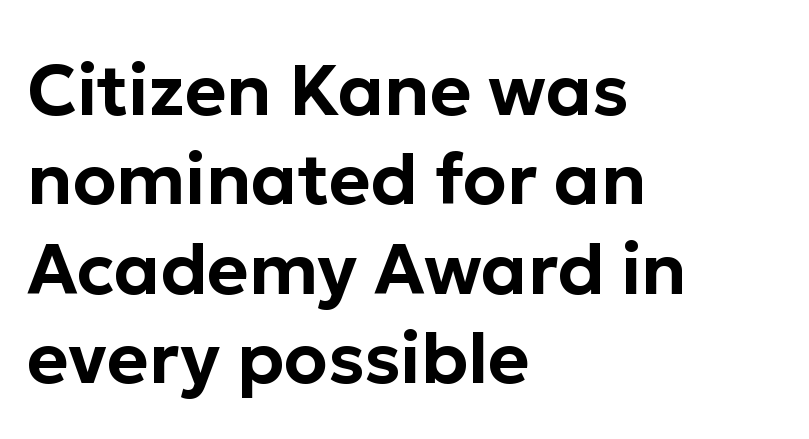
Q: Is the text italic (slanted)? A: No, it is upright.
Q: Is the typeface a serif or a sans-serif typeface? A: Sans-serif.
Q: Is the text underlined? A: No.
Q: How is the paragraph aligned? A: Left-aligned.
Q: Is the spacing between letters normal or unusually wide? A: Normal.
Q: Is the spacing between lines tight, normal or loose? A: Normal.
Q: Width (condensed, normal, or wide)? A: Normal.
Q: Stroke contrast? A: Low.
Q: x-height? A: Medium.
Q: Monospaced? A: No.
